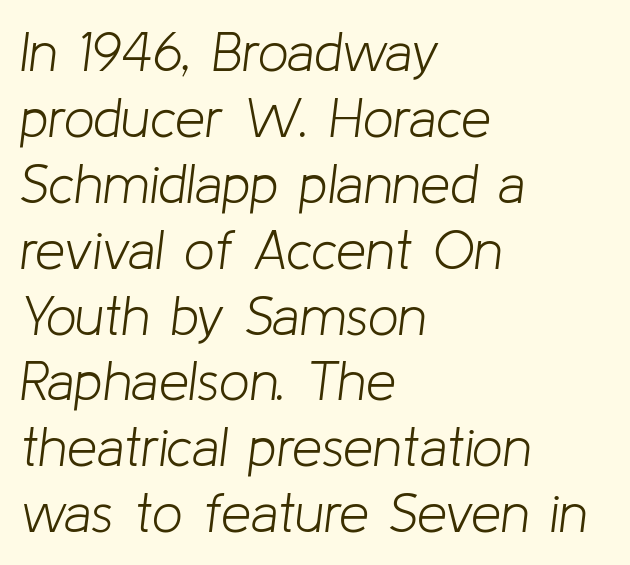
The image shows 54 px light type, italic (leaning right); set left-aligned, line spacing 1.22x, normal letter spacing, not underlined; low stroke contrast and a medium x-height.
